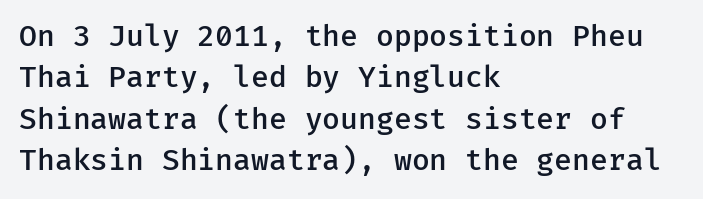
{"serif": "no", "italic": "no", "bold": "semi", "weight": "semibold", "width": "normal", "stroke_contrast": "low", "x_height": "medium", "monospaced": "yes", "underline": "no", "align": "left", "line_spacing": "normal", "line_spacing_ratio": 1.43, "letter_spacing": "normal", "letter_spacing_em": 0.0, "glyph_px": 29}
